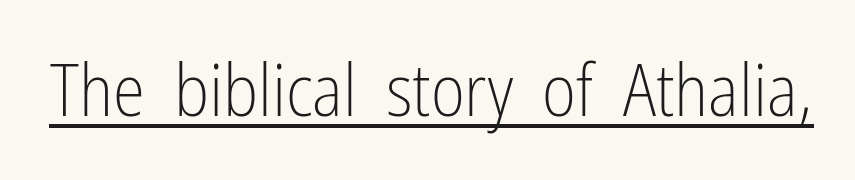
Q: Is the text bold? A: No.
Q: Is the text italic (slanted)? A: No, it is upright.
Q: Is the typeface a serif or a sans-serif typeface? A: Sans-serif.
Q: Is the text underlined? A: Yes.
Q: Is the spacing between letters normal or unusually wide? A: Normal.
Q: Width (condensed, normal, or wide)? A: Condensed.
Q: Stroke contrast? A: Low.
Q: x-height? A: Medium.
Q: Monospaced? A: No.
